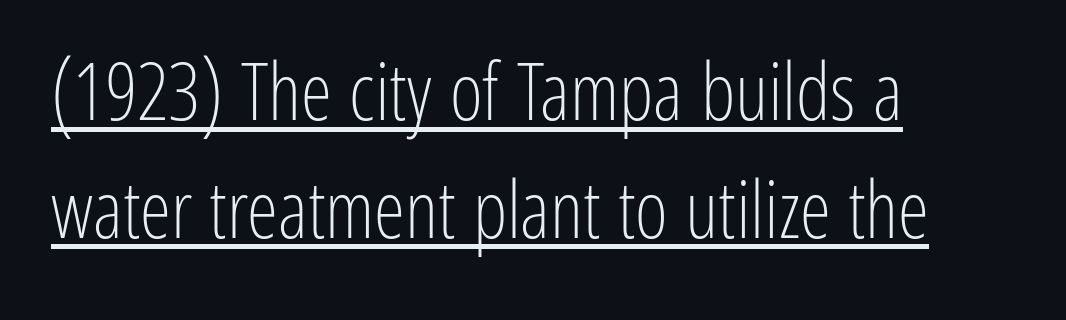
The image shows 79 px light, condensed sans-serif type, upright; set left-aligned, normal line spacing (1.49x), normal letter spacing, underlined; low stroke contrast and a medium x-height.
